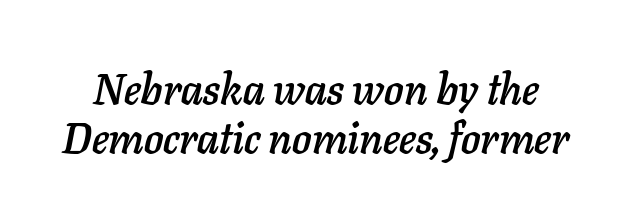
The image shows 43 px text type, italic (leaning right); set tight line spacing (1.15x), normal letter spacing, not underlined; low stroke contrast and a medium x-height.
